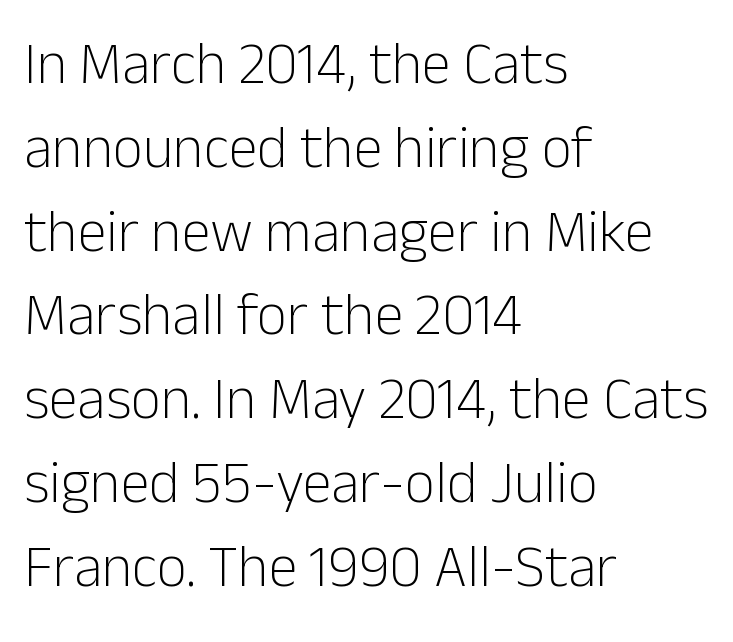
{"serif": "no", "italic": "no", "bold": "no", "weight": "light", "width": "normal", "stroke_contrast": "low", "x_height": "medium", "monospaced": "no", "underline": "no", "align": "left", "line_spacing": "normal", "line_spacing_ratio": 1.42, "letter_spacing": "normal", "letter_spacing_em": 0.0, "glyph_px": 59}
